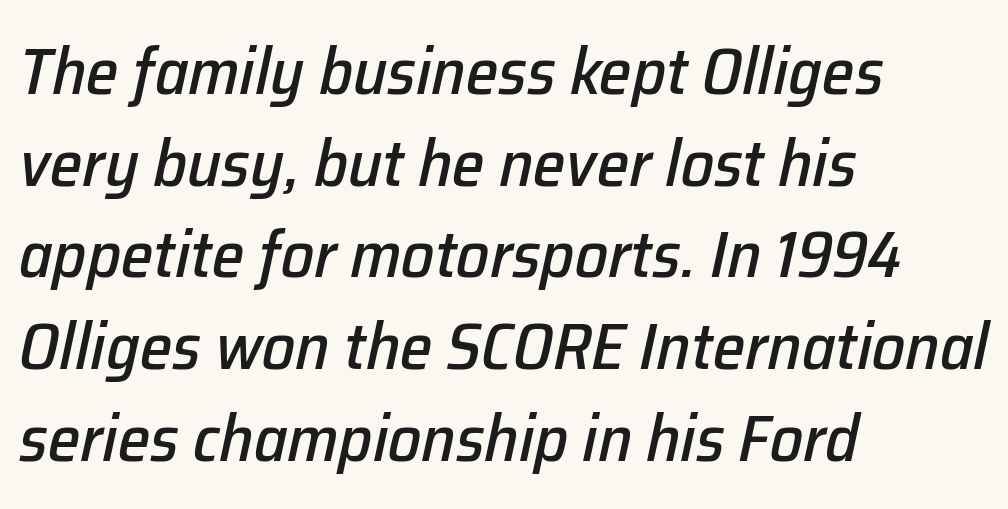
{"italic": "yes", "lean": "right", "slant_degrees": 12, "width": "normal", "stroke_contrast": "low", "x_height": "medium", "monospaced": "no", "underline": "no", "align": "left", "line_spacing": "normal", "line_spacing_ratio": 1.39, "letter_spacing": "normal", "letter_spacing_em": 0.0, "glyph_px": 66}
